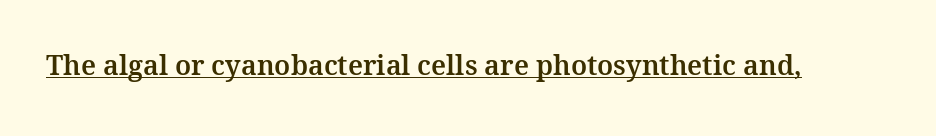
Q: Is the text italic (slanted)? A: No, it is upright.
Q: Is the text underlined? A: Yes.
Q: Is the spacing between letters normal or unusually wide? A: Normal.
